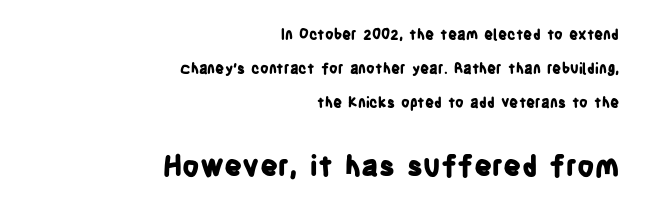
Q: Is the text bold? A: Yes.
Q: Is the text italic (slanted)? A: No, it is upright.
Q: Is the typeface a serif or a sans-serif typeface? A: Sans-serif.
Q: Is the text underlined? A: No.
Q: How is the paragraph aligned? A: Right-aligned.
Q: Is the spacing between letters normal or unusually wide? A: Normal.
Q: Is the spacing between lines tight, normal or loose? A: Loose.
Q: Which block of text is set in a larger size, the first (top) or the second (bottom)? A: The second (bottom) one.
Q: Width (condensed, normal, or wide)? A: Condensed.
Q: Stroke contrast? A: Low.
Q: x-height? A: Large.
Q: Monospaced? A: No.
